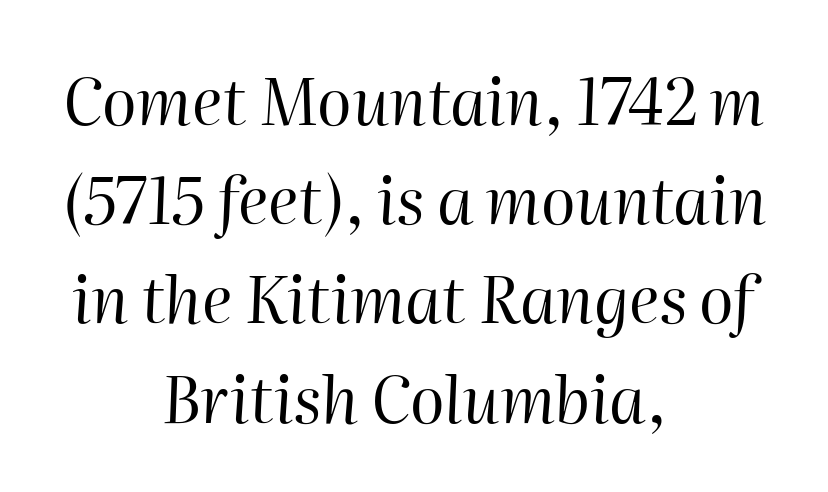
Heaviness? Minimal to ordinary, like unemphasized prose. One glance says typical: line gaps are just what's usual. Here the designer chose a conventional face with non-uniform glyph widths. The specimen omits any rule beneath the text block's lines.
